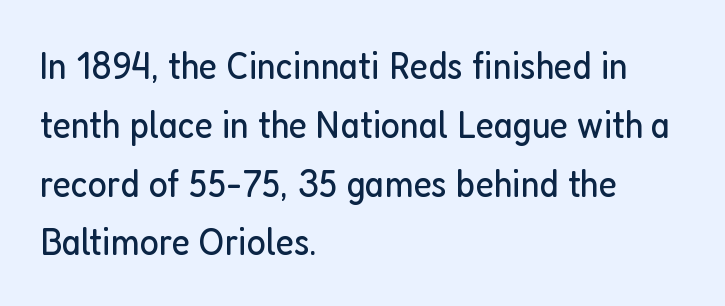
Q: Is the text bold? A: No.
Q: Is the text italic (slanted)? A: No, it is upright.
Q: Is the typeface a serif or a sans-serif typeface? A: Sans-serif.
Q: Is the text underlined? A: No.
Q: How is the paragraph aligned? A: Left-aligned.
Q: Is the spacing between letters normal or unusually wide? A: Normal.
Q: Is the spacing between lines tight, normal or loose? A: Normal.
Q: Width (condensed, normal, or wide)? A: Condensed.
Q: Stroke contrast? A: Low.
Q: x-height? A: Medium.
Q: Monospaced? A: No.
